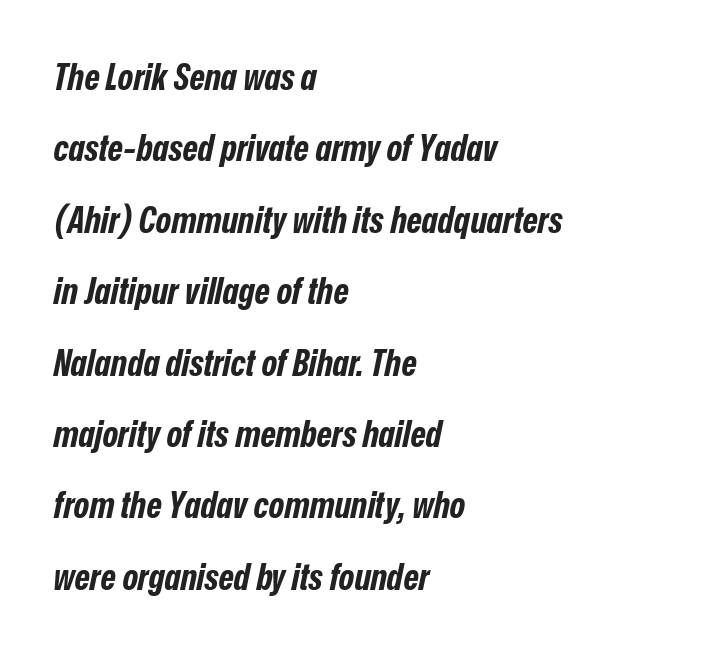
Q: Is the text bold? A: Yes.
Q: Is the text italic (slanted)? A: Yes, it leans right by about 12 degrees.
Q: Is the text underlined? A: No.
Q: How is the paragraph aligned? A: Left-aligned.
Q: Is the spacing between letters normal or unusually wide? A: Normal.
Q: Is the spacing between lines tight, normal or loose? A: Loose.
Q: Width (condensed, normal, or wide)? A: Condensed.
Q: Stroke contrast? A: Low.
Q: x-height? A: Medium.
Q: Monospaced? A: No.
